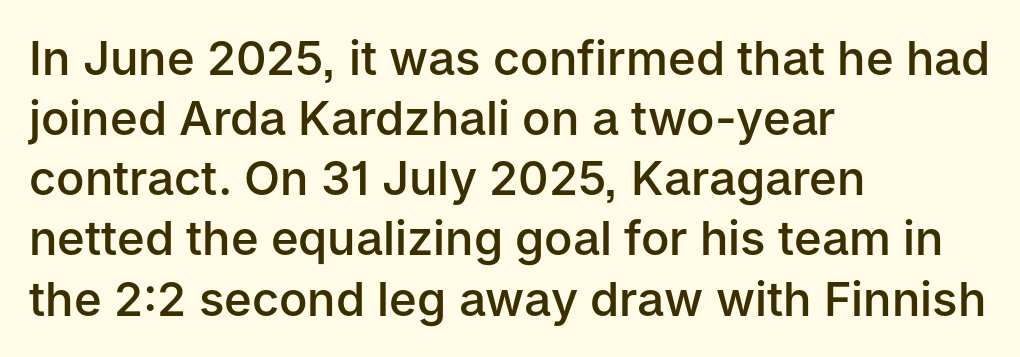
{"serif": "no", "italic": "no", "bold": "semi", "weight": "semibold", "width": "normal", "stroke_contrast": "low", "x_height": "medium", "monospaced": "no", "underline": "no", "align": "left", "line_spacing": "normal", "line_spacing_ratio": 1.28, "letter_spacing": "normal", "letter_spacing_em": 0.0, "glyph_px": 47}
